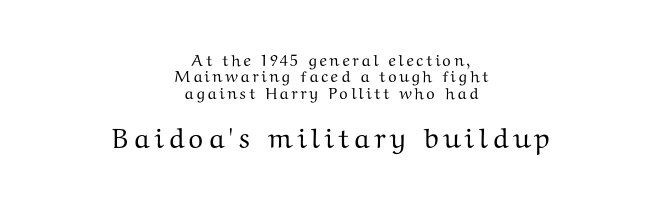
{"serif": "yes", "italic": "no", "width": "wide", "stroke_contrast": "medium", "x_height": "medium", "monospaced": "no", "underline": "no", "align": "center", "line_spacing": "tight", "line_spacing_ratio": 1.03, "larger_block": "second", "size_ratio": 1.75, "glyph_px": 28}
